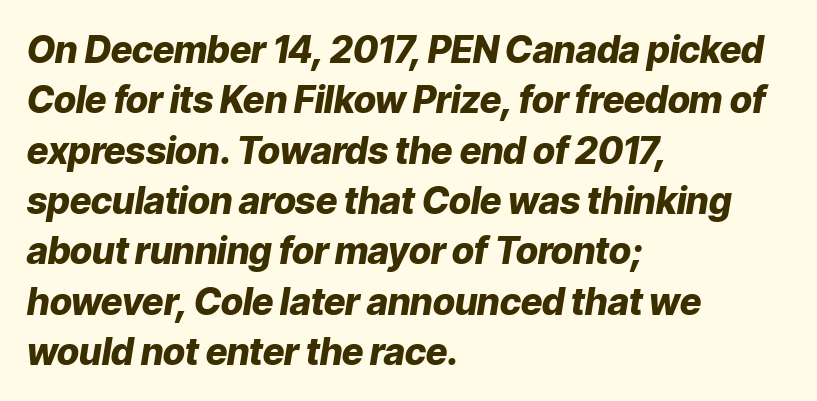
The image shows 37 px heavy type, italic (leaning right); set left-aligned, normal line spacing (1.36x), normal letter spacing, not underlined; low stroke contrast and a medium x-height.
